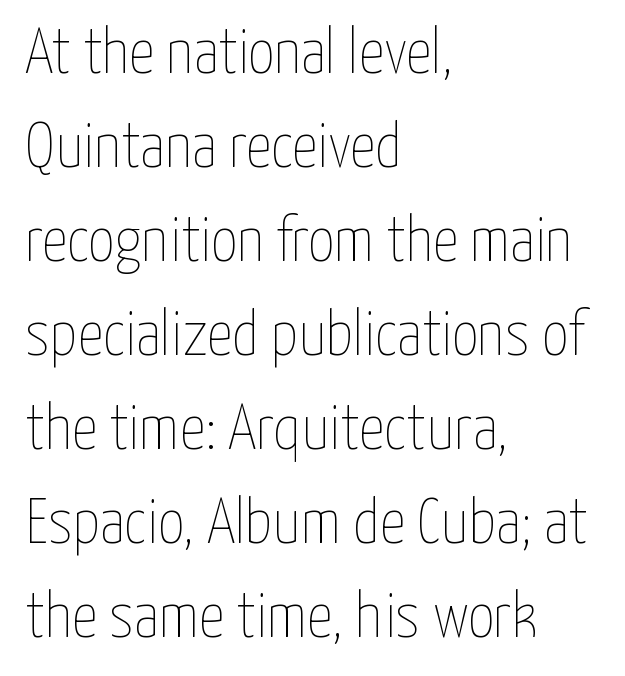
Q: Is the text bold? A: No.
Q: Is the text italic (slanted)? A: No, it is upright.
Q: Is the text underlined? A: No.
Q: How is the paragraph aligned? A: Left-aligned.
Q: Is the spacing between letters normal or unusually wide? A: Normal.
Q: Is the spacing between lines tight, normal or loose? A: Normal.
Q: Width (condensed, normal, or wide)? A: Condensed.
Q: Stroke contrast? A: Low.
Q: x-height? A: Medium.
Q: Monospaced? A: No.
